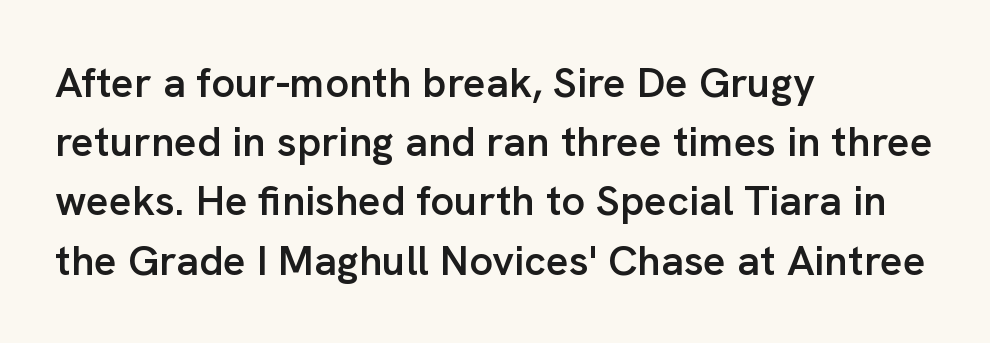
The image shows 42 px semibold sans-serif type, upright; set left-aligned, normal line spacing (1.41x), normal letter spacing, not underlined; low stroke contrast and a medium x-height.
